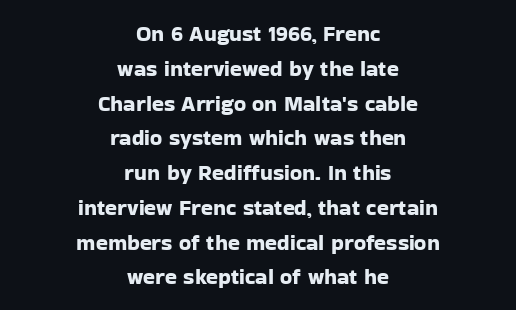
The type sits square on the baseline with zero lean. A centered setting, common on invitations and titles, is used for this passage. Words float on clear page, feet unadorned. Observe the ordinary spacing: letters are neighbours, not strangers. Whoever set this chose a conventional vertical rhythm.
